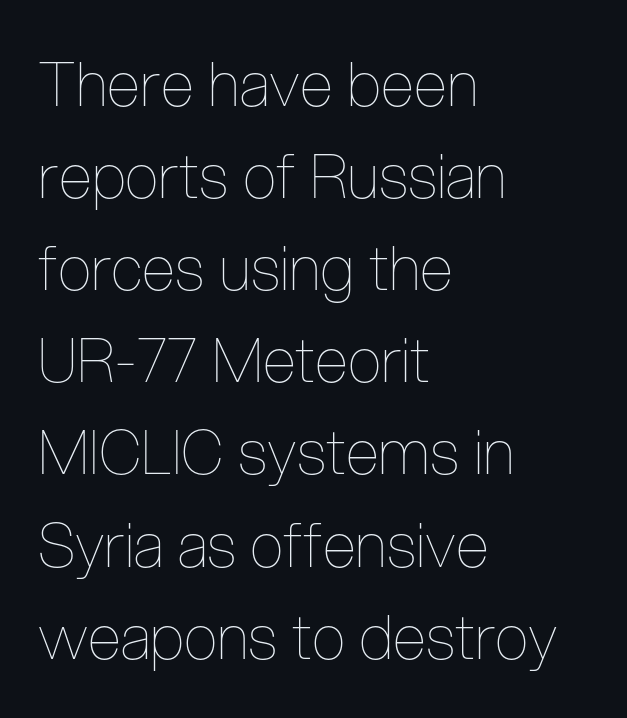
{"italic": "no", "bold": "no", "weight": "thin", "width": "condensed", "stroke_contrast": "low", "x_height": "medium", "monospaced": "no", "underline": "no", "align": "left", "line_spacing": "normal", "line_spacing_ratio": 1.51, "letter_spacing": "normal", "letter_spacing_em": 0.0, "glyph_px": 61}
